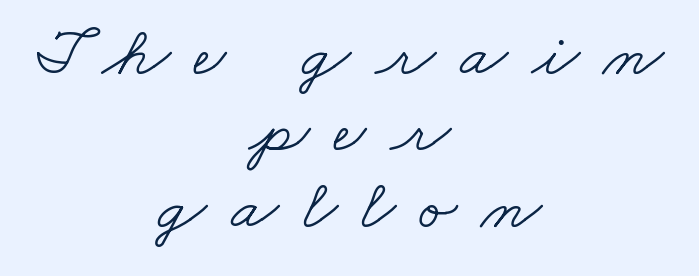
{"serif": "yes", "bold": "no", "weight": "light", "width": "wide", "stroke_contrast": "low", "x_height": "small", "monospaced": "no", "underline": "no", "align": "center", "line_spacing": "tight", "line_spacing_ratio": 1.09, "letter_spacing": "wide", "letter_spacing_em": 0.34, "glyph_px": 70}
